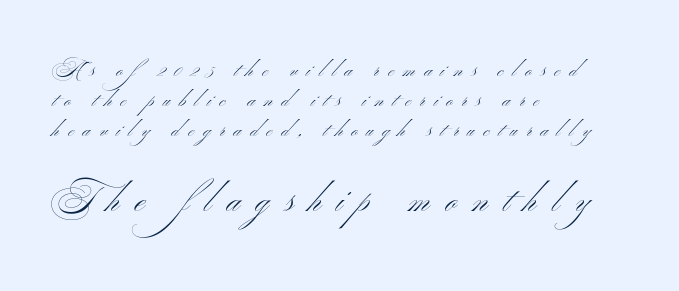
The characters display no serif detailing; their extremities are plain. The second block has been scaled up relative to the first. This block has exactly the height ordinary leading produces. The lines are quadded left.
